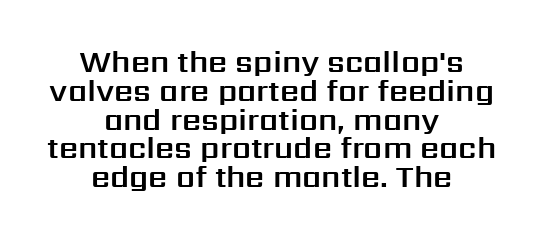
The image shows 30 px sans-serif type, upright; set centered, tight line spacing (0.96x), normal letter spacing, not underlined; medium stroke contrast and a medium x-height.
